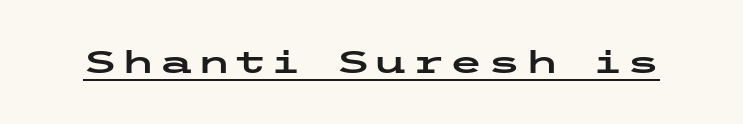
Q: Is the text italic (slanted)? A: No, it is upright.
Q: Is the typeface a serif or a sans-serif typeface? A: Sans-serif.
Q: Is the text underlined? A: Yes.
Q: Width (condensed, normal, or wide)? A: Wide.
Q: Stroke contrast? A: Low.
Q: x-height? A: Medium.
